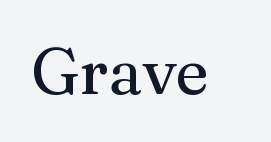
A typesetter would mark this as roman, not italic. Students, note that the glyphs here touch the page at normal intervals. The passage shown is typed in a proportional face where columns would drift. The space directly below the letters is spotless. I'd call this a serif setting — the letters wear small feet.
